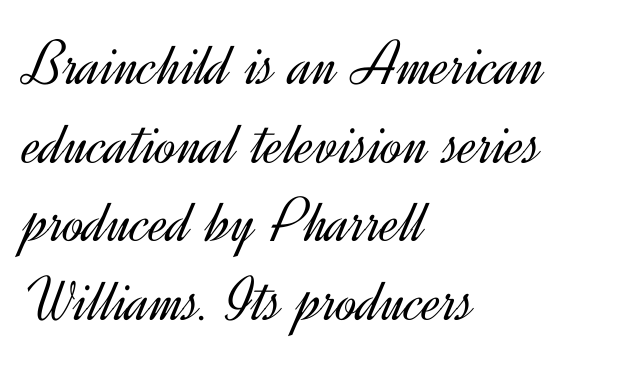
{"serif": "no", "bold": "no", "weight": "light", "width": "normal", "x_height": "small", "monospaced": "no", "underline": "no", "align": "left", "line_spacing_ratio": 1.23, "letter_spacing": "normal", "letter_spacing_em": 0.0, "glyph_px": 64}
